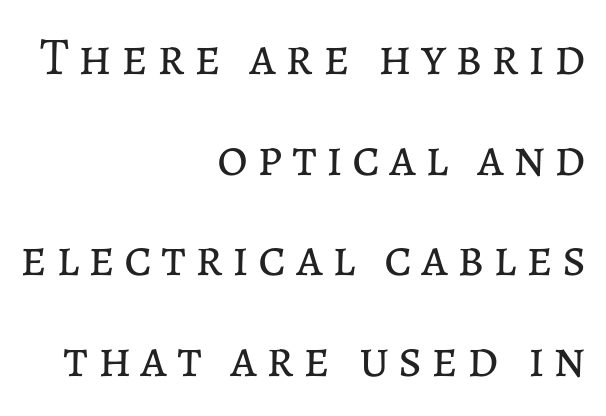
{"italic": "no", "bold": "no", "weight": "regular", "width": "normal", "stroke_contrast": "low", "x_height": "medium", "monospaced": "no", "underline": "no", "align": "right", "line_spacing": "loose", "line_spacing_ratio": 1.9, "glyph_px": 53}
